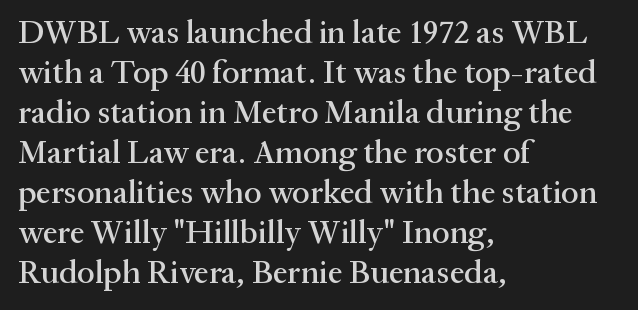
{"serif": "yes", "italic": "no", "width": "normal", "stroke_contrast": "medium", "x_height": "medium", "monospaced": "no", "underline": "no", "align": "left", "line_spacing_ratio": 1.21, "letter_spacing": "normal", "letter_spacing_em": 0.0, "glyph_px": 33}
